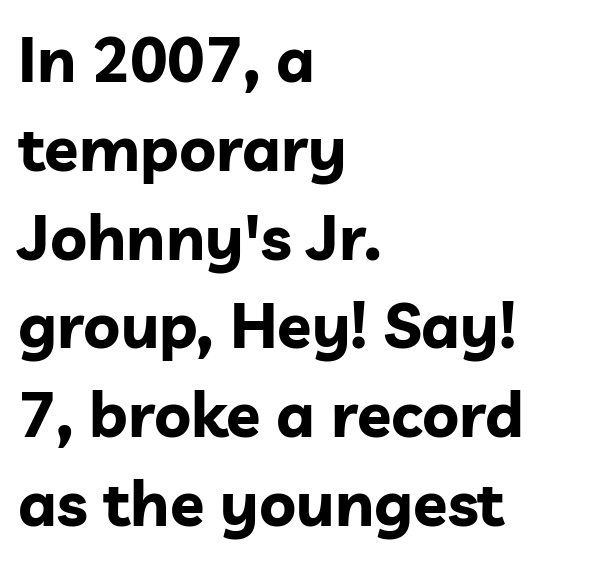
The image shows 63 px bold sans-serif type, upright; set left-aligned, normal line spacing (1.41x), normal letter spacing, not underlined; low stroke contrast and a medium x-height.
